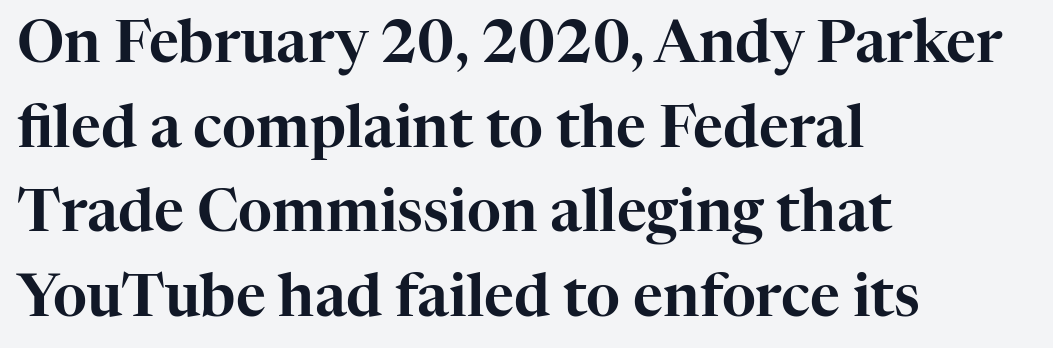
Does extra space separate the letters? No, they use regular spacing. Letterform terminals end in serifs throughout the passage. A roman cut, with each character standing at attention. The specimen omits any rule beneath the text block's lines.
